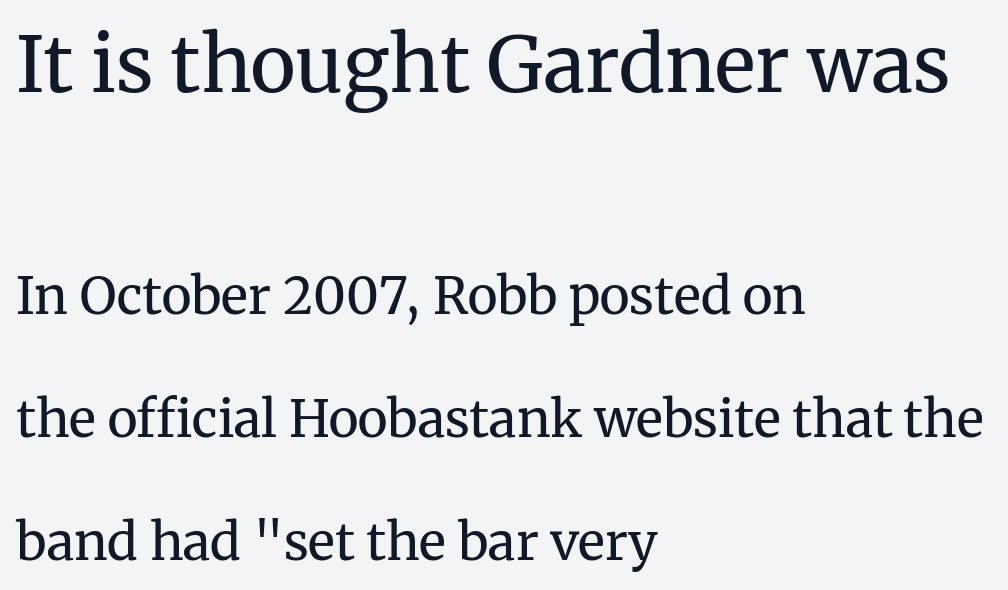
{"serif": "yes", "italic": "no", "bold": "no", "weight": "regular", "width": "normal", "stroke_contrast": "medium", "x_height": "medium", "monospaced": "no", "underline": "no", "align": "left", "line_spacing": "loose", "line_spacing_ratio": 2.41, "letter_spacing": "normal", "letter_spacing_em": 0.0, "larger_block": "first", "size_ratio": 1.51, "glyph_px": 77}
